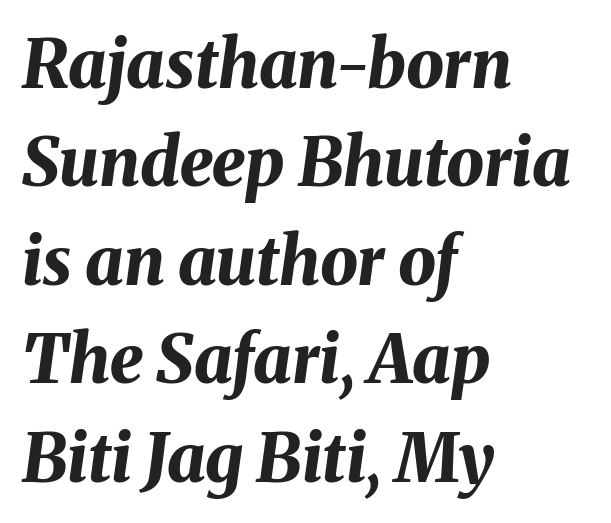
The text carries the slant typical of an italic or oblique font. The rendering anchors every line to the left-hand side. These lines carry a lot of weight — the face is fully bold. Any mark beneath the type? The region is blank.
